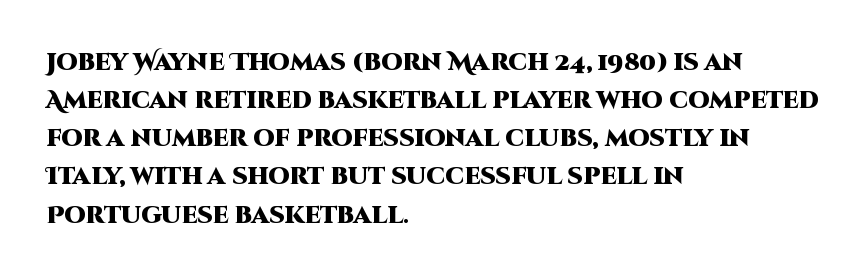
Q: Is the text bold? A: Yes.
Q: Is the text italic (slanted)? A: No, it is upright.
Q: Is the text underlined? A: No.
Q: How is the paragraph aligned? A: Left-aligned.
Q: Is the spacing between letters normal or unusually wide? A: Normal.
Q: Is the spacing between lines tight, normal or loose? A: Normal.
